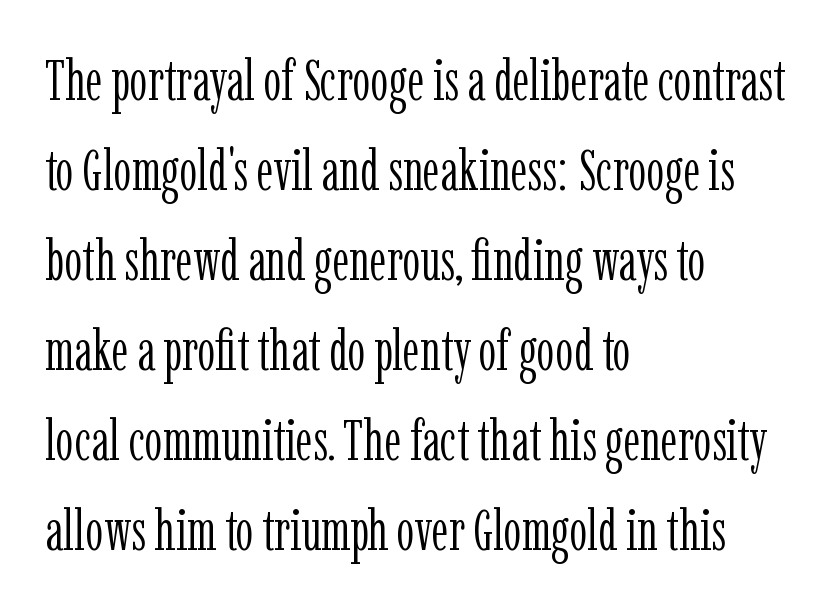
Here the designer chose a conventional face with non-uniform glyph widths. All the whitespace from short lines collects on the right. Letters rest on an invisible, unmarked baseline. One glance says typical: line gaps are just what's usual. These lines were composed using upright roman letters. The cut favours lightness, reaching ordinary text weight at its darkest.
